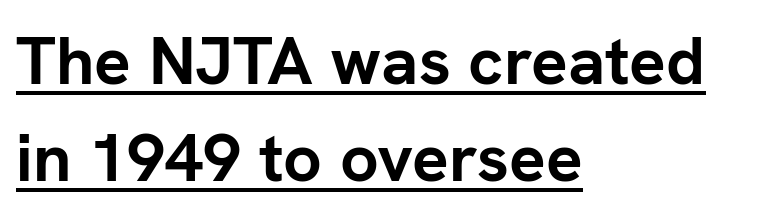
Q: Is the text bold? A: Yes.
Q: Is the text italic (slanted)? A: No, it is upright.
Q: Is the typeface a serif or a sans-serif typeface? A: Sans-serif.
Q: Is the text underlined? A: Yes.
Q: How is the paragraph aligned? A: Left-aligned.
Q: Is the spacing between letters normal or unusually wide? A: Normal.
Q: Is the spacing between lines tight, normal or loose? A: Normal.
Q: Width (condensed, normal, or wide)? A: Normal.
Q: Stroke contrast? A: Low.
Q: x-height? A: Medium.
Q: Monospaced? A: No.
